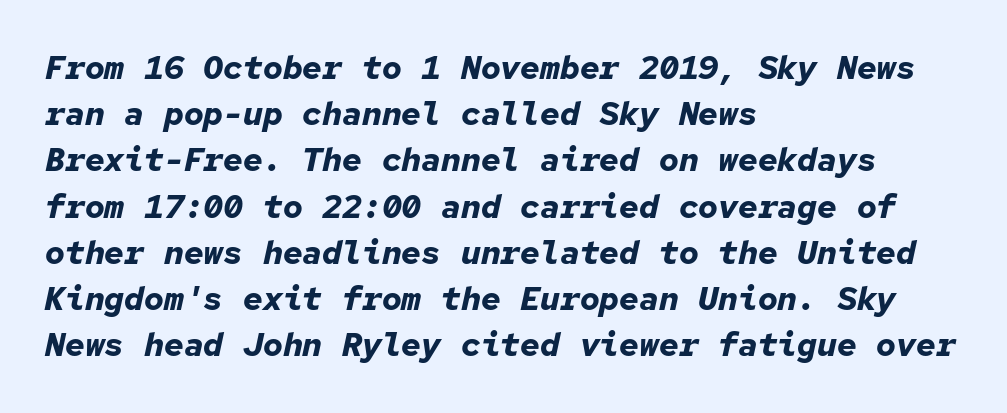
Q: Is the text bold? A: Yes.
Q: Is the text italic (slanted)? A: Yes, it leans right by about 12 degrees.
Q: Is the text underlined? A: No.
Q: How is the paragraph aligned? A: Left-aligned.
Q: Is the spacing between letters normal or unusually wide? A: Normal.
Q: Is the spacing between lines tight, normal or loose? A: Normal.
Q: Width (condensed, normal, or wide)? A: Normal.
Q: Stroke contrast? A: Low.
Q: x-height? A: Medium.
Q: Monospaced? A: Yes.
